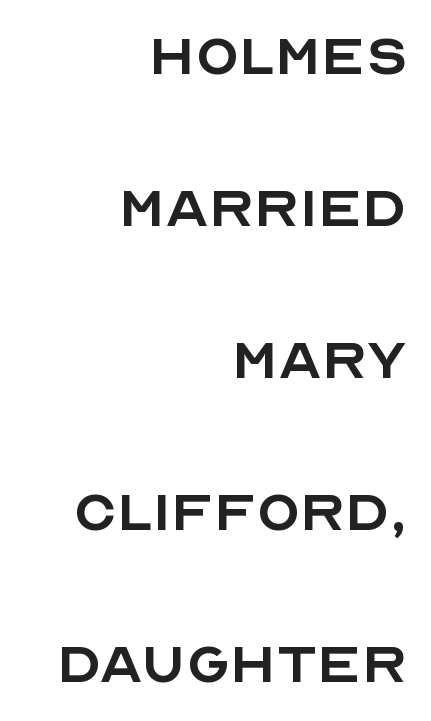
{"serif": "no", "italic": "no", "bold": "no", "weight": "regular", "width": "normal", "x_height": "large", "monospaced": "no", "underline": "no", "align": "right", "line_spacing": "loose", "line_spacing_ratio": 2.14, "letter_spacing": "normal", "letter_spacing_em": 0.0, "glyph_px": 71}
